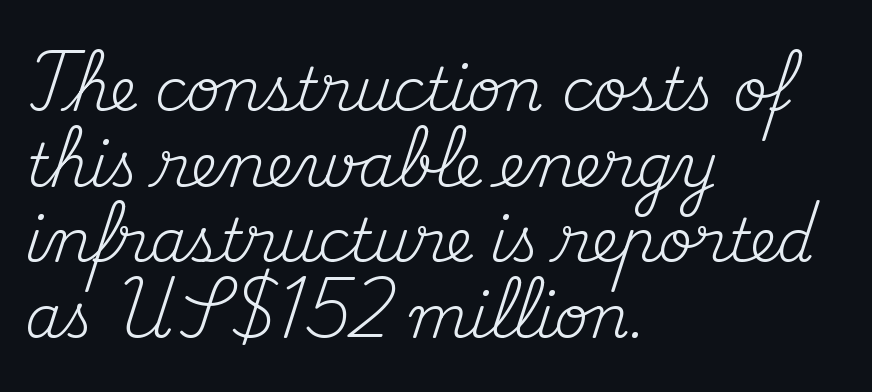
Words appear dense and cohesive because spacing is normal. Quick note: interline space is typical. On a weight scale, this lands at 450 or below. I'd call this a serif setting — the letters wear small feet.
